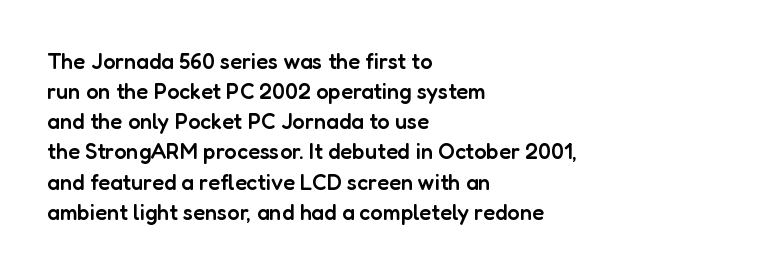
The image shows 22 px text type, upright; set left-aligned, normal line spacing (1.37x), normal letter spacing, not underlined.
